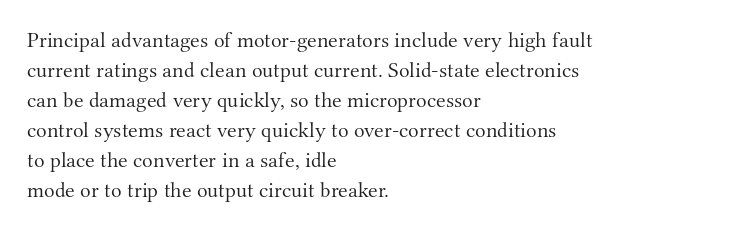
{"italic": "no", "bold": "no", "underline": "no", "align": "left", "line_spacing": "normal", "line_spacing_ratio": 1.36, "letter_spacing": "normal", "letter_spacing_em": 0.0, "glyph_px": 22}
